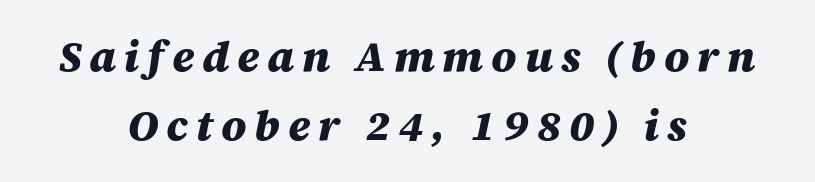
The image shows 43 px heavy type, italic (leaning right); set centered, normal line spacing (1.61x), not underlined; medium stroke contrast and a large x-height.
